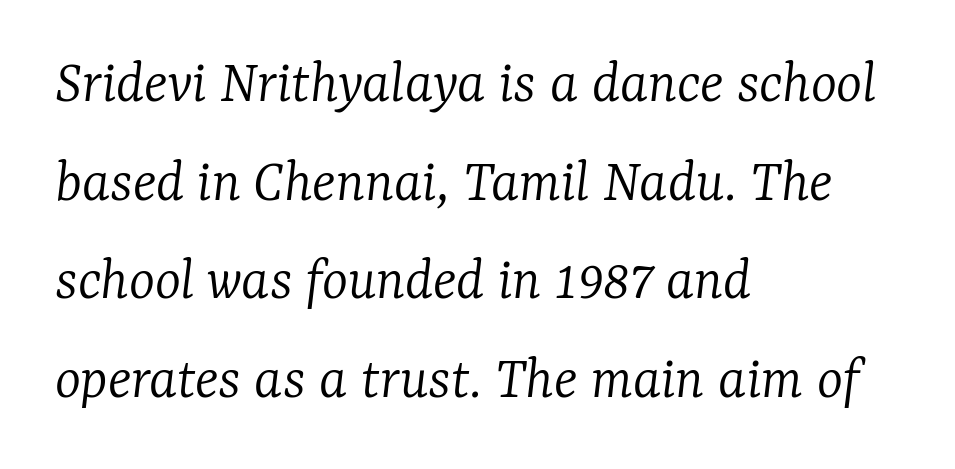
Q: Is the text bold? A: No.
Q: Is the text italic (slanted)? A: Yes, it leans right by about 7 degrees.
Q: Is the typeface a serif or a sans-serif typeface? A: Serif.
Q: Is the text underlined? A: No.
Q: How is the paragraph aligned? A: Left-aligned.
Q: Is the spacing between letters normal or unusually wide? A: Normal.
Q: Is the spacing between lines tight, normal or loose? A: Normal.
Q: Width (condensed, normal, or wide)? A: Normal.
Q: Stroke contrast? A: Low.
Q: x-height? A: Medium.
Q: Monospaced? A: No.
